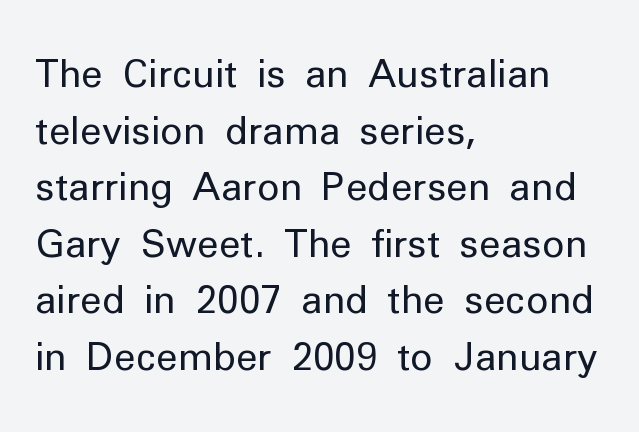
The passage shown is typed in a proportional face where columns would drift. Leftover space on each line is placed entirely after the last word. Is this a heavy cut? Hardly; it is regular or lighter. The baseline area is clear. No italicization has been applied; the sample stays upright. The glyphs in this specimen are sans serif.
